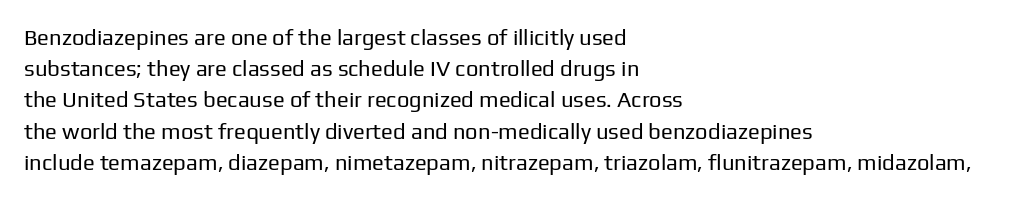
Every row of glyphs begins at an identical x-position on the left. The typesetting does not lean heavy: it is not bold. One glance says typical: line gaps are just what's usual. Underlining? Definitely not there.
